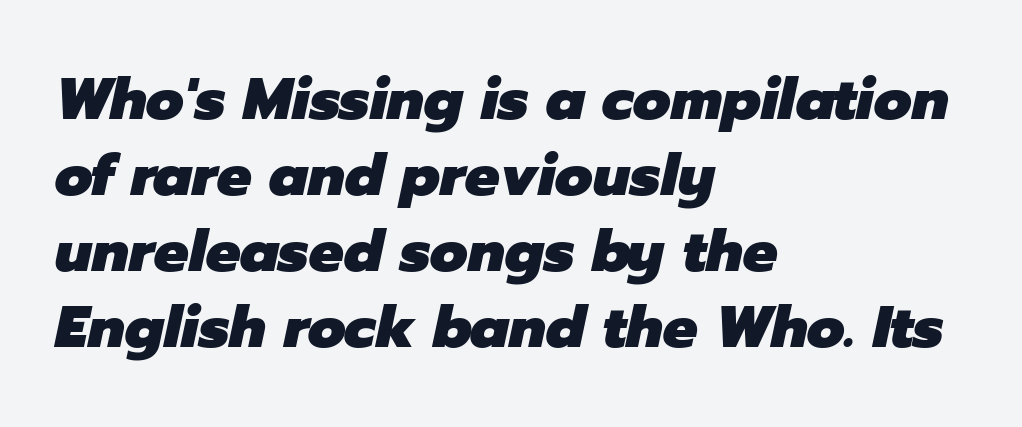
{"italic": "yes", "lean": "right", "slant_degrees": 12, "bold": "yes", "weight": "heavy", "width": "normal", "stroke_contrast": "low", "x_height": "medium", "monospaced": "no", "underline": "no", "align": "left", "line_spacing": "normal", "line_spacing_ratio": 1.31, "letter_spacing": "normal", "letter_spacing_em": 0.0, "glyph_px": 58}
